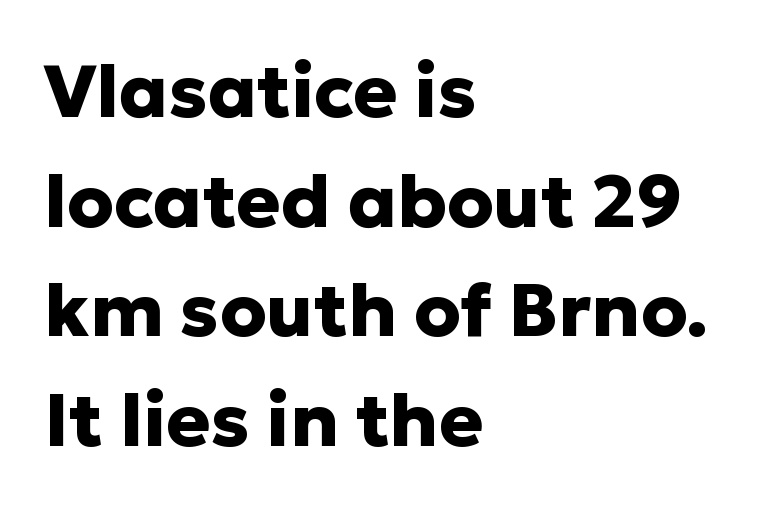
To sum up the face: it is a sans, with no serifs. A typesetter would mark this as roman, not italic. Summary of weight: heavy, a full bold. Interline gaps are of average width in this sample.
